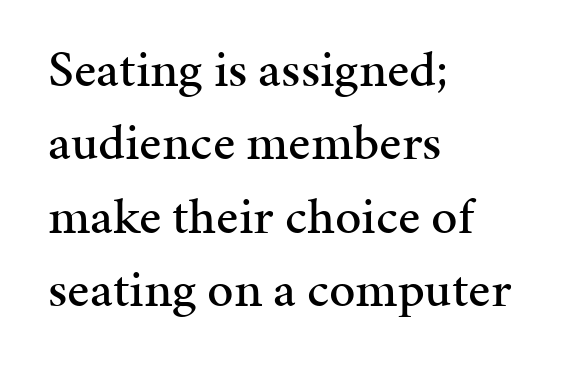
Q: Is the text italic (slanted)? A: No, it is upright.
Q: Is the typeface a serif or a sans-serif typeface? A: Serif.
Q: Is the text underlined? A: No.
Q: How is the paragraph aligned? A: Left-aligned.
Q: Is the spacing between letters normal or unusually wide? A: Normal.
Q: Is the spacing between lines tight, normal or loose? A: Normal.
Q: Width (condensed, normal, or wide)? A: Normal.
Q: Stroke contrast? A: Medium.
Q: x-height? A: Medium.
Q: Monospaced? A: No.
